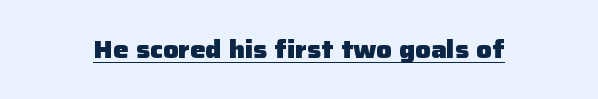
Students, observe the line beneath the letters — that is underlining. Upright lettering throughout. Summary of weight: heavy, a full bold. Here the glyphs are tracked normally, forming tight word shapes.
